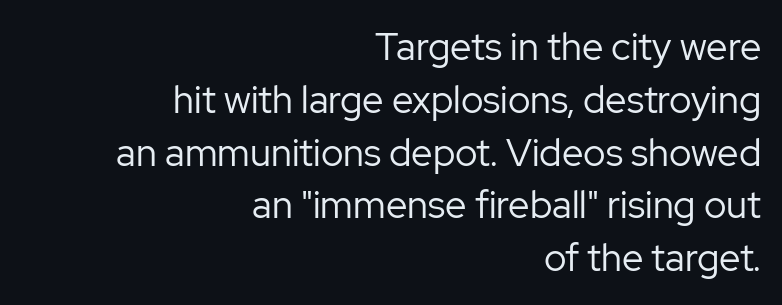
Leading matches the norm, producing a regular column. This is the regular roman posture of the typeface. Examine the stroke ends and you'll find no serifs. Notice how the passage keeps a crisp vertical edge on the right only.
